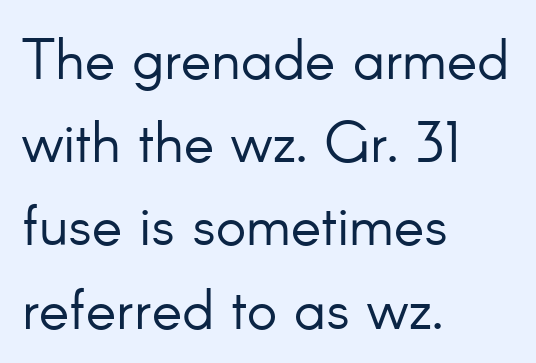
Q: Is the text bold? A: No.
Q: Is the text italic (slanted)? A: No, it is upright.
Q: Is the typeface a serif or a sans-serif typeface? A: Sans-serif.
Q: Is the text underlined? A: No.
Q: How is the paragraph aligned? A: Left-aligned.
Q: Is the spacing between letters normal or unusually wide? A: Normal.
Q: Is the spacing between lines tight, normal or loose? A: Normal.
Q: Width (condensed, normal, or wide)? A: Normal.
Q: Stroke contrast? A: Low.
Q: x-height? A: Small.
Q: Monospaced? A: No.
